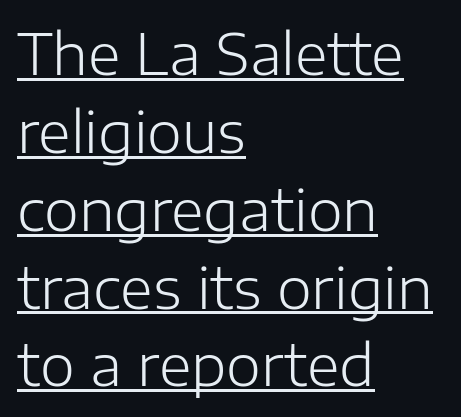
Q: Is the text bold? A: No.
Q: Is the text italic (slanted)? A: No, it is upright.
Q: Is the typeface a serif or a sans-serif typeface? A: Sans-serif.
Q: Is the text underlined? A: Yes.
Q: How is the paragraph aligned? A: Left-aligned.
Q: Is the spacing between letters normal or unusually wide? A: Normal.
Q: Is the spacing between lines tight, normal or loose? A: Normal.
Q: Width (condensed, normal, or wide)? A: Normal.
Q: Stroke contrast? A: Low.
Q: x-height? A: Medium.
Q: Monospaced? A: No.
